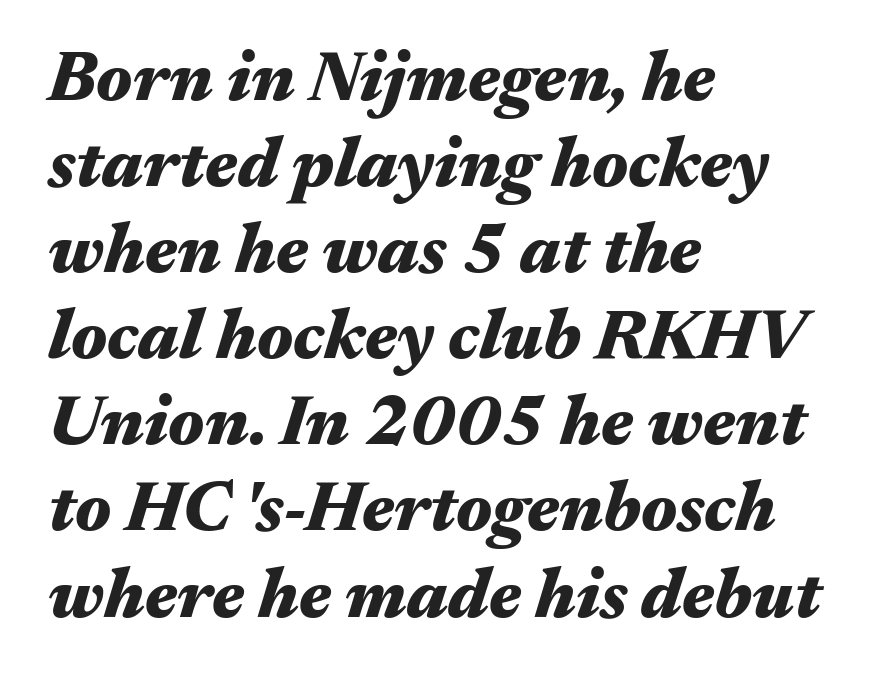
Q: Is the text bold? A: Yes.
Q: Is the text italic (slanted)? A: Yes, it leans right by about 17 degrees.
Q: Is the text underlined? A: No.
Q: How is the paragraph aligned? A: Left-aligned.
Q: Is the spacing between letters normal or unusually wide? A: Normal.
Q: Width (condensed, normal, or wide)? A: Wide.
Q: Stroke contrast? A: Medium.
Q: x-height? A: Medium.
Q: Monospaced? A: No.
